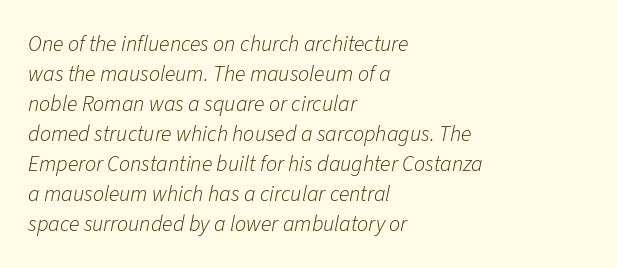
The image shows 22 px text type, italic (leaning right); set left-aligned, normal line spacing (1.36x), normal letter spacing, not underlined.
